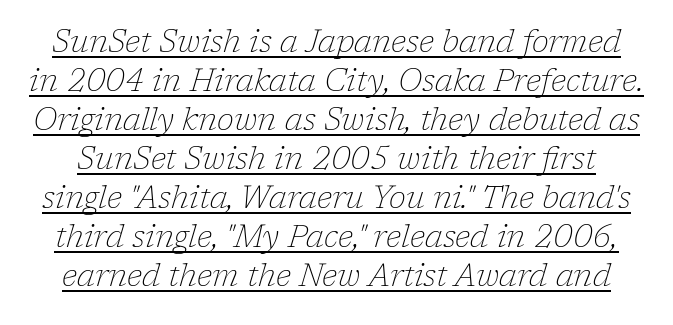
{"serif": "yes", "italic": "yes", "lean": "right", "slant_degrees": 17, "bold": "no", "weight": "thin", "width": "normal", "stroke_contrast": "low", "x_height": "medium", "monospaced": "no", "underline": "yes", "line_spacing": "normal", "line_spacing_ratio": 1.26, "letter_spacing": "normal", "letter_spacing_em": 0.0, "glyph_px": 31}
